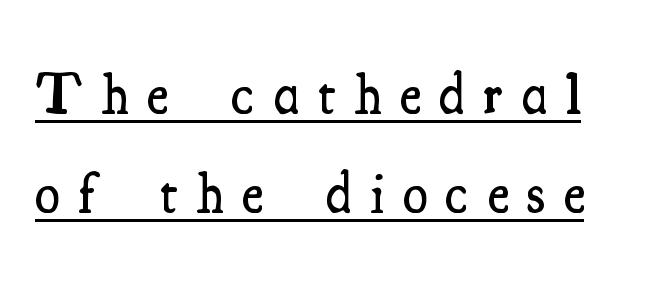
{"serif": "yes", "italic": "no", "bold": "semi", "weight": "semibold", "width": "condensed", "stroke_contrast": "medium", "x_height": "small", "monospaced": "no", "underline": "yes", "line_spacing_ratio": 1.73, "letter_spacing": "wide", "letter_spacing_em": 0.33, "glyph_px": 57}
